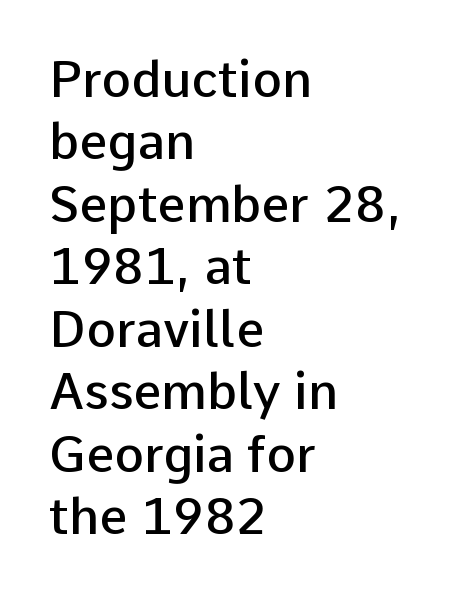
The image shows 50 px semibold sans-serif type, upright; set left-aligned, normal line spacing (1.25x), normal letter spacing, not underlined; low stroke contrast and a medium x-height.
